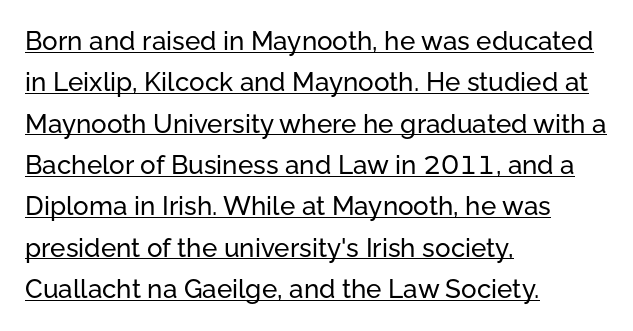
This sample carries an underscore along the baseline area. The axis of the letterforms is exactly vertical. Line beginnings align vertically; line endings do not. Short note: letters normally spaced.
